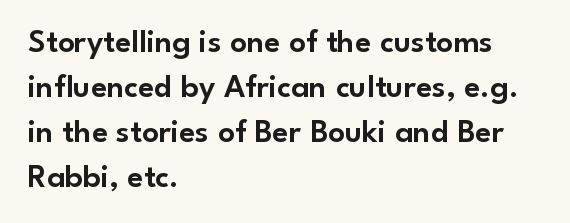
{"serif": "no", "italic": "no", "width": "normal", "stroke_contrast": "low", "x_height": "small", "monospaced": "no", "underline": "no", "align": "left", "line_spacing": "normal", "line_spacing_ratio": 1.36, "letter_spacing": "normal", "letter_spacing_em": 0.0, "glyph_px": 33}
